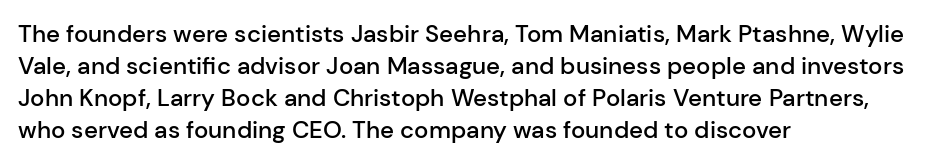
The image shows 24 px text type, upright; set left-aligned, normal line spacing (1.34x), normal letter spacing, not underlined.
